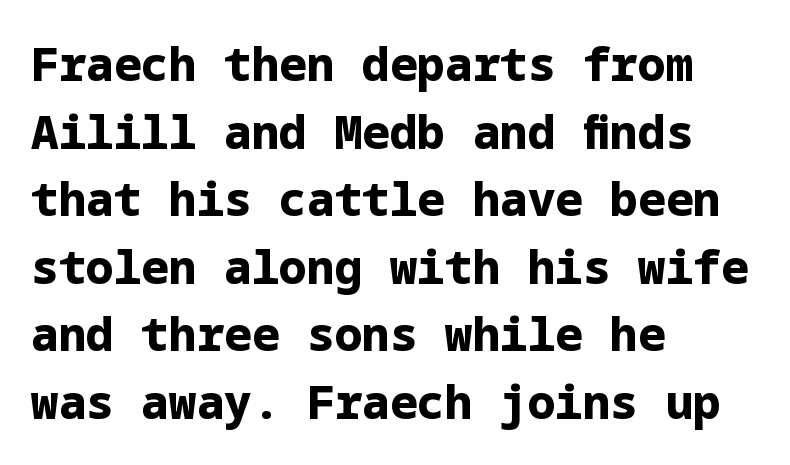
The image shows 46 px bold sans-serif type, upright; set left-aligned, normal line spacing (1.47x), normal letter spacing, not underlined; low stroke contrast and a medium x-height.
